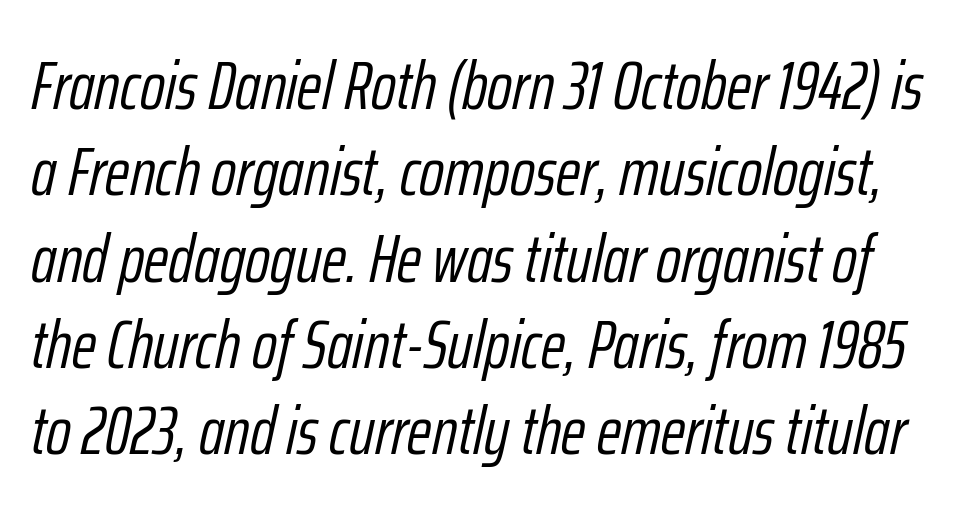
{"italic": "yes", "lean": "right", "slant_degrees": 12, "bold": "no", "weight": "light", "width": "condensed", "stroke_contrast": "low", "x_height": "medium", "monospaced": "no", "underline": "no", "line_spacing": "normal", "line_spacing_ratio": 1.27, "letter_spacing": "normal", "letter_spacing_em": 0.0, "glyph_px": 68}
